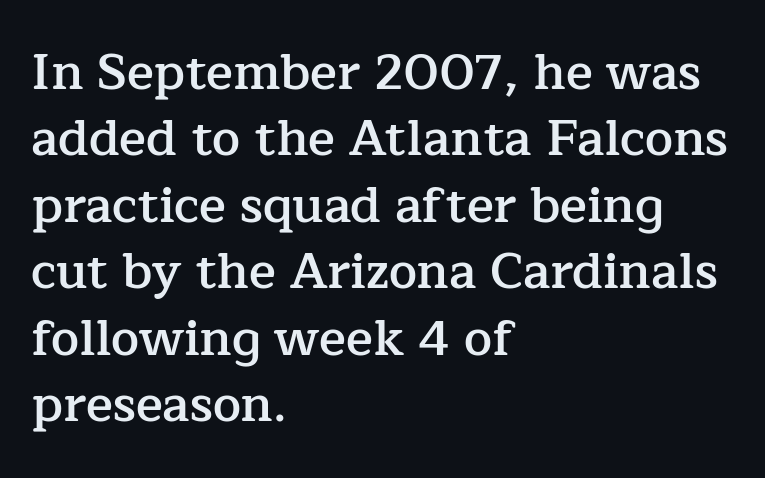
Q: Is the text bold? A: Semi-bold.
Q: Is the text italic (slanted)? A: No, it is upright.
Q: Is the typeface a serif or a sans-serif typeface? A: Serif.
Q: Is the text underlined? A: No.
Q: How is the paragraph aligned? A: Left-aligned.
Q: Is the spacing between letters normal or unusually wide? A: Normal.
Q: Is the spacing between lines tight, normal or loose? A: Normal.
Q: Width (condensed, normal, or wide)? A: Normal.
Q: Stroke contrast? A: Low.
Q: x-height? A: Medium.
Q: Monospaced? A: No.
